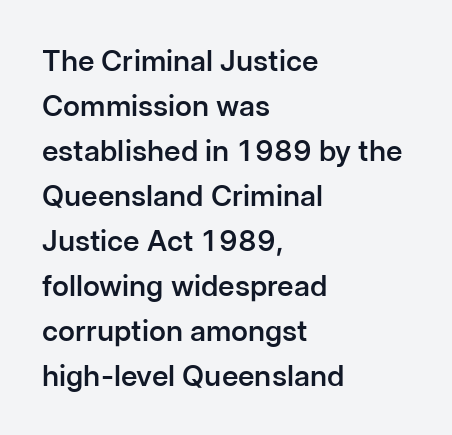
Q: Is the text bold? A: Semi-bold.
Q: Is the text italic (slanted)? A: No, it is upright.
Q: Is the typeface a serif or a sans-serif typeface? A: Sans-serif.
Q: Is the text underlined? A: No.
Q: How is the paragraph aligned? A: Left-aligned.
Q: Is the spacing between letters normal or unusually wide? A: Normal.
Q: Is the spacing between lines tight, normal or loose? A: Normal.
Q: Width (condensed, normal, or wide)? A: Normal.
Q: Stroke contrast? A: Low.
Q: x-height? A: Medium.
Q: Monospaced? A: No.
